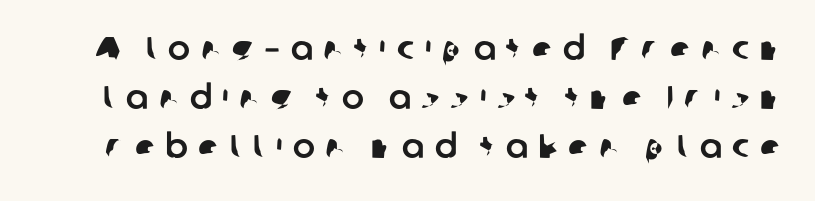
Q: Is the typeface a serif or a sans-serif typeface? A: Sans-serif.
Q: Is the text underlined? A: No.
Q: Is the spacing between letters normal or unusually wide? A: Unusually wide.
Q: Is the spacing between lines tight, normal or loose? A: Normal.
Q: Width (condensed, normal, or wide)? A: Normal.
Q: Stroke contrast? A: Low.
Q: x-height? A: Medium.
Q: Monospaced? A: No.
